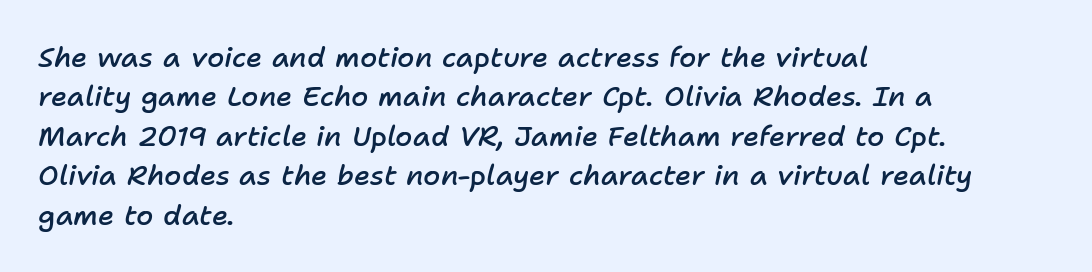
Q: Is the text bold? A: Semi-bold.
Q: Is the text italic (slanted)? A: Yes, it leans right by about 11 degrees.
Q: Is the text underlined? A: No.
Q: How is the paragraph aligned? A: Left-aligned.
Q: Is the spacing between letters normal or unusually wide? A: Normal.
Q: Is the spacing between lines tight, normal or loose? A: Normal.
Q: Width (condensed, normal, or wide)? A: Normal.
Q: Stroke contrast? A: Low.
Q: x-height? A: Medium.
Q: Monospaced? A: No.
